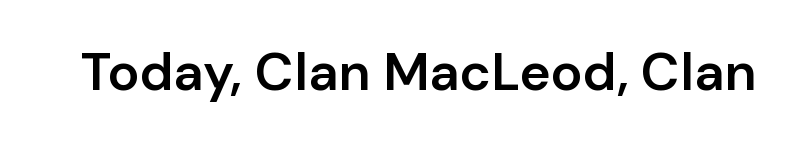
The image shows 53 px semibold sans-serif type, upright; set normal letter spacing, not underlined; low stroke contrast and a medium x-height.
